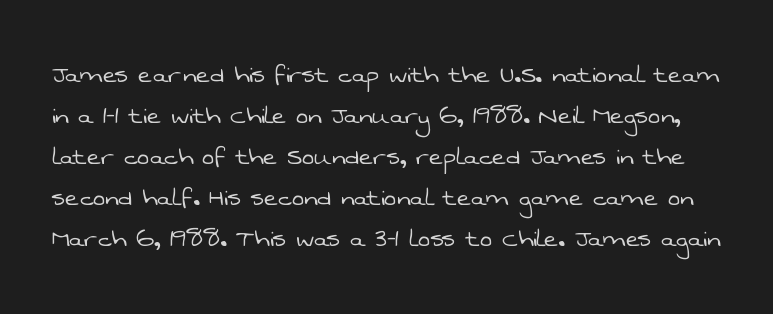
The image shows 30 px light sans-serif type; set normal line spacing (1.37x), normal letter spacing, not underlined; low stroke contrast and a medium x-height.
